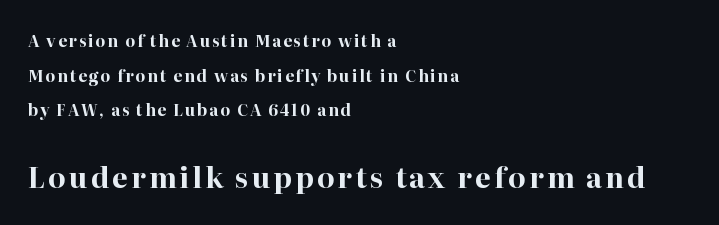
The image shows 28 px bold serif type, upright; set left-aligned, loose line spacing (2.17x), not underlined; the second (bottom) block is 1.75x larger; high stroke contrast and a medium x-height.
